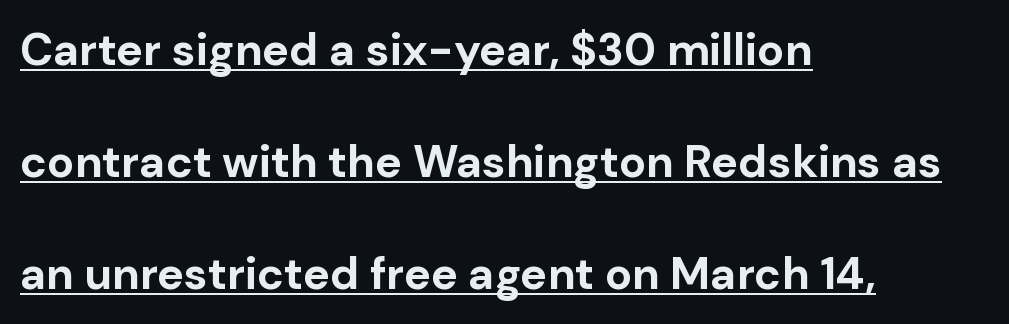
The image shows 45 px bold sans-serif type, upright; set left-aligned, loose line spacing (2.49x), normal letter spacing, underlined; low stroke contrast and a medium x-height.
